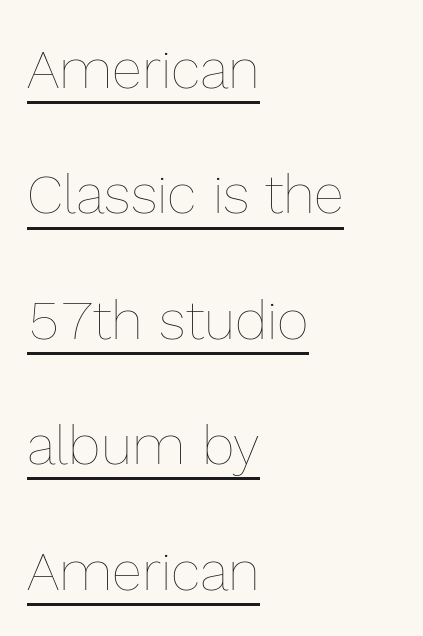
Here the glyphs are tracked normally, forming tight word shapes. The paragraph has a hard left edge and a soft right edge. Counters stay open thanks to moderate or lighter strokes. No italicization has been applied; the sample stays upright. A rule runs beneath these lines of type.
